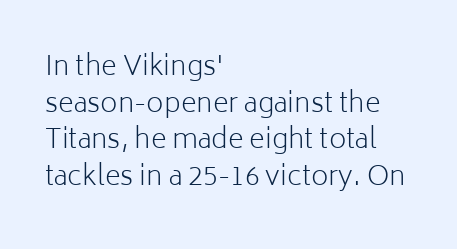
The image shows 27 px text type, upright; set left-aligned, normal line spacing (1.36x), normal letter spacing, not underlined.
